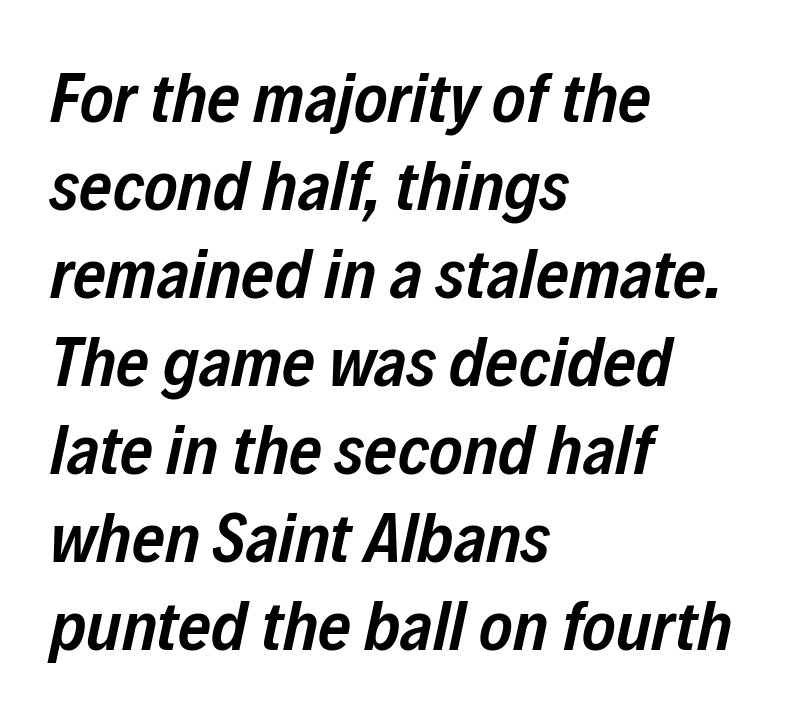
{"italic": "yes", "lean": "right", "slant_degrees": 12, "bold": "semi", "weight": "semibold", "width": "condensed", "stroke_contrast": "low", "x_height": "medium", "monospaced": "no", "underline": "no", "align": "left", "line_spacing_ratio": 1.24, "letter_spacing": "normal", "letter_spacing_em": 0.0, "glyph_px": 71}
